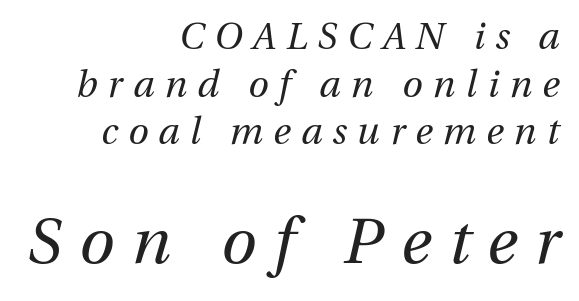
Casual observation: everything's shoved over to the right. The cut favours lightness, reaching ordinary text weight at its darkest. The rendering inserts visible extra space after every character. The letters in the lower block stand taller than those in the block above. The foot of each line stays bare and open.
